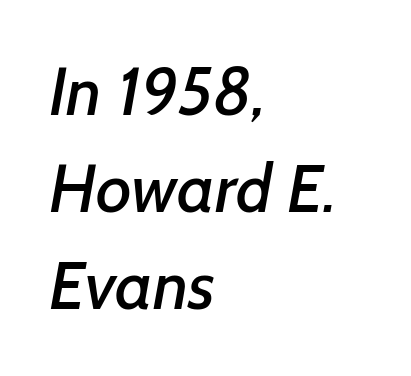
Q: Is the typeface a serif or a sans-serif typeface? A: Sans-serif.
Q: Is the text underlined? A: No.
Q: How is the paragraph aligned? A: Left-aligned.
Q: Is the spacing between letters normal or unusually wide? A: Normal.
Q: Is the spacing between lines tight, normal or loose? A: Normal.
Q: Width (condensed, normal, or wide)? A: Normal.
Q: Stroke contrast? A: Low.
Q: x-height? A: Medium.
Q: Monospaced? A: No.
